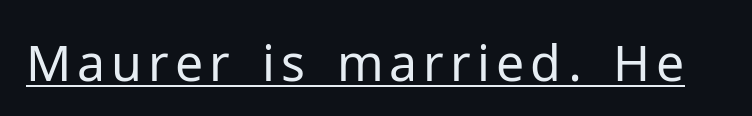
The image shows 50 px regular-weight sans-serif type, upright; set underlined; low stroke contrast and a medium x-height.
